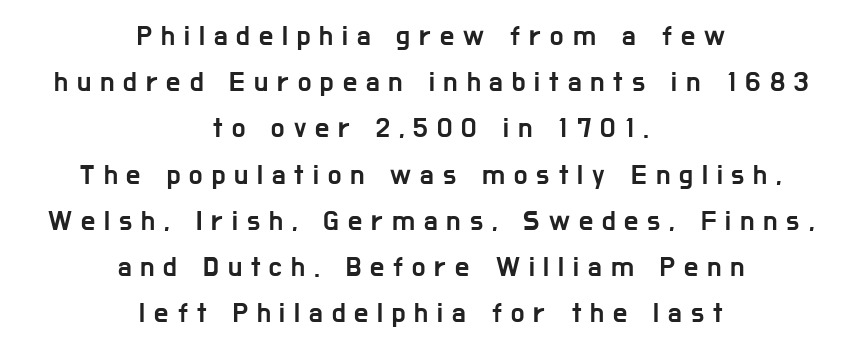
Honestly, the letter spacing is so wide it's the main thing you notice. The space beneath each line is pristine and unruled. Students, observe: this is what conventionally led text looks like. Each letter's strokes conclude bluntly, with no projecting serifs. A typesetter would call this proportional, since set widths differ per character. Which margin do the lines hug? Neither — every line sits in the middle.
